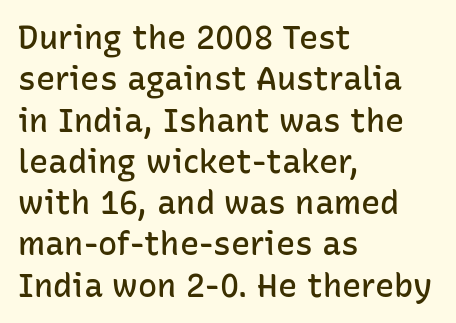
{"serif": "no", "italic": "no", "bold": "semi", "weight": "semibold", "width": "normal", "stroke_contrast": "low", "x_height": "medium", "monospaced": "no", "underline": "no", "align": "left", "line_spacing": "normal", "line_spacing_ratio": 1.29, "letter_spacing": "normal", "letter_spacing_em": 0.0, "glyph_px": 32}
